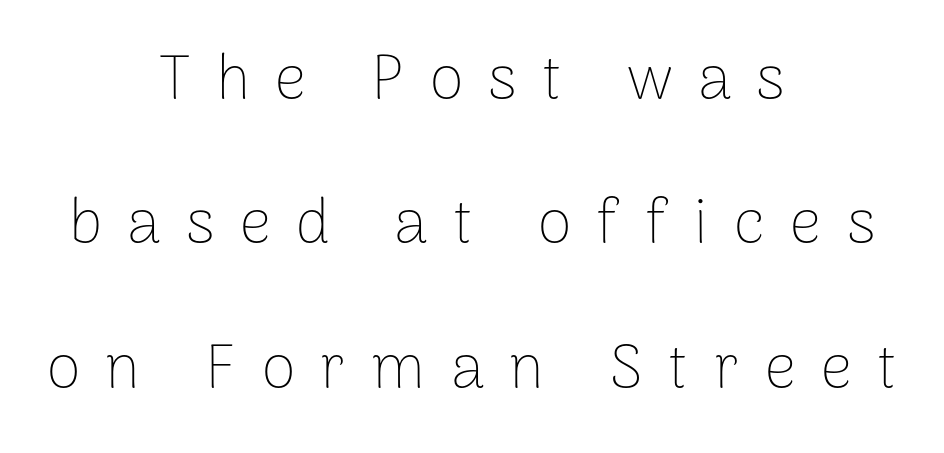
Interline gaps are noticeably wide in this sample. This is roman type, the default non-slanted kind. The rendering uses natural spacing where letterforms have individual widths. The space directly below the letters is spotless. A typesetter would call this heavily tracked-out type. The passage shown is typeset with a sans-serif family.
